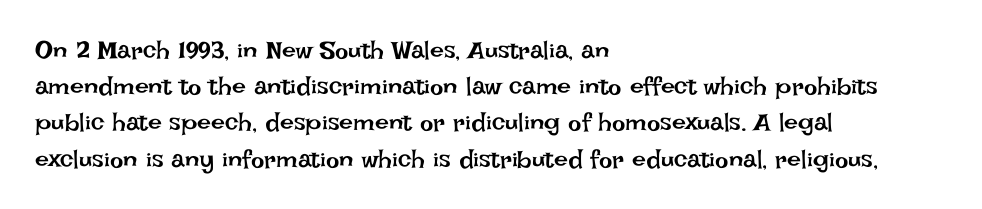
{"italic": "no", "bold": "no", "underline": "no", "align": "left", "line_spacing": "normal", "line_spacing_ratio": 1.45, "letter_spacing": "normal", "letter_spacing_em": 0.0, "glyph_px": 25}
